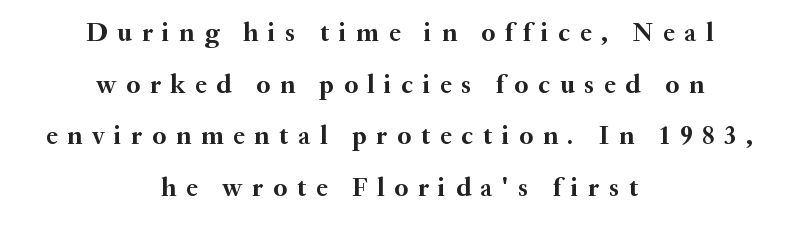
{"italic": "no", "bold": "yes", "underline": "no", "align": "center", "line_spacing": "loose", "line_spacing_ratio": 1.99, "letter_spacing": "wide", "letter_spacing_em": 0.38, "glyph_px": 26}
